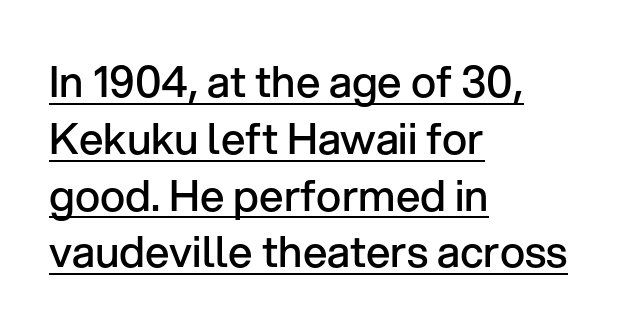
{"serif": "no", "italic": "no", "bold": "semi", "weight": "semibold", "width": "normal", "stroke_contrast": "low", "x_height": "medium", "monospaced": "no", "underline": "yes", "align": "left", "line_spacing": "normal", "line_spacing_ratio": 1.32, "letter_spacing": "normal", "letter_spacing_em": 0.0, "glyph_px": 43}
